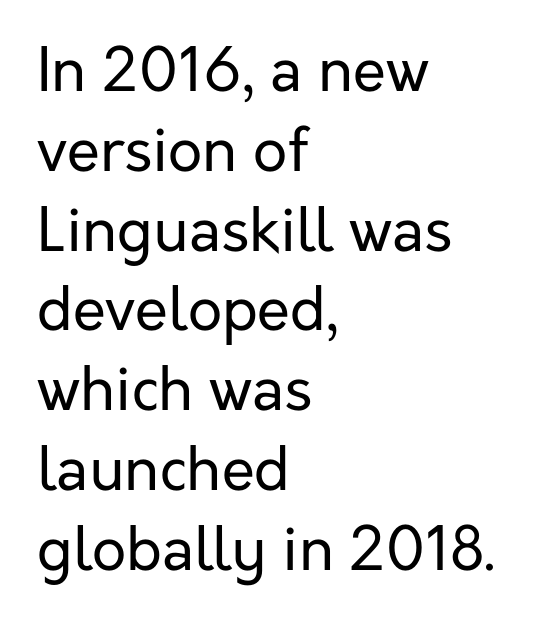
{"serif": "no", "italic": "no", "bold": "no", "weight": "regular", "width": "normal", "stroke_contrast": "low", "x_height": "medium", "monospaced": "no", "underline": "no", "align": "left", "line_spacing": "normal", "line_spacing_ratio": 1.33, "letter_spacing": "normal", "letter_spacing_em": 0.0, "glyph_px": 60}
